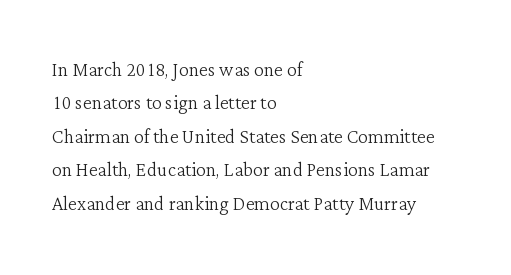
{"italic": "no", "bold": "no", "underline": "no", "align": "left", "line_spacing": "normal", "line_spacing_ratio": 1.34, "letter_spacing": "normal", "letter_spacing_em": 0.0, "glyph_px": 25}
